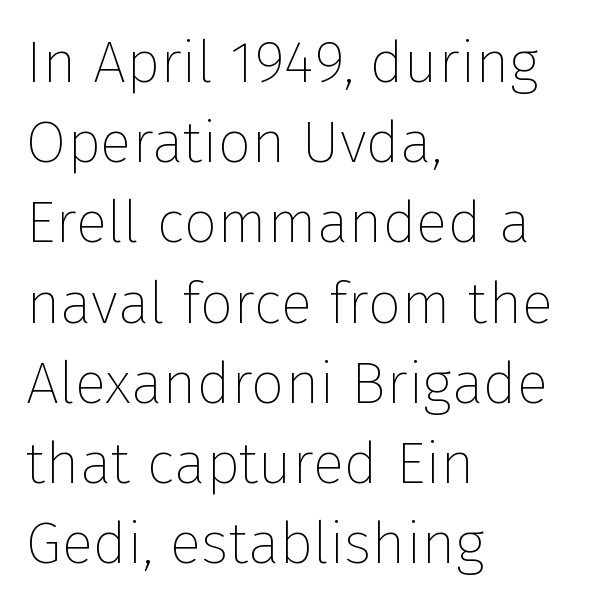
{"serif": "no", "italic": "no", "bold": "no", "weight": "thin", "width": "normal", "stroke_contrast": "low", "x_height": "medium", "monospaced": "no", "underline": "no", "align": "left", "line_spacing": "normal", "line_spacing_ratio": 1.36, "letter_spacing": "normal", "letter_spacing_em": 0.0, "glyph_px": 59}
